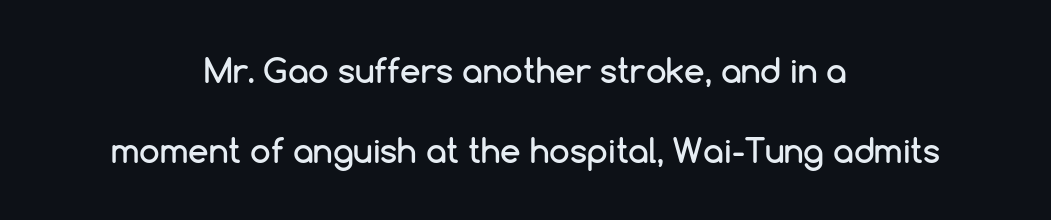
{"serif": "no", "italic": "no", "width": "normal", "stroke_contrast": "low", "x_height": "medium", "monospaced": "no", "underline": "no", "align": "center", "line_spacing": "loose", "line_spacing_ratio": 2.41, "letter_spacing": "normal", "letter_spacing_em": 0.0, "glyph_px": 33}
